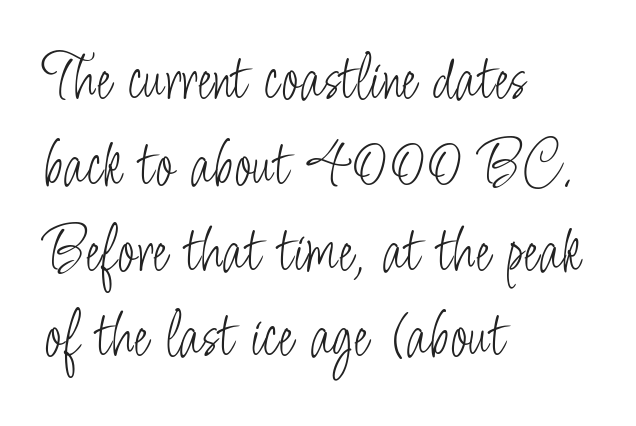
Q: Is the text bold? A: No.
Q: Is the text italic (slanted)? A: Yes.
Q: Is the typeface a serif or a sans-serif typeface? A: Sans-serif.
Q: Is the text underlined? A: No.
Q: How is the paragraph aligned? A: Left-aligned.
Q: Is the spacing between letters normal or unusually wide? A: Normal.
Q: Is the spacing between lines tight, normal or loose? A: Normal.
Q: Width (condensed, normal, or wide)? A: Condensed.
Q: Stroke contrast? A: Low.
Q: x-height? A: Small.
Q: Monospaced? A: No.
